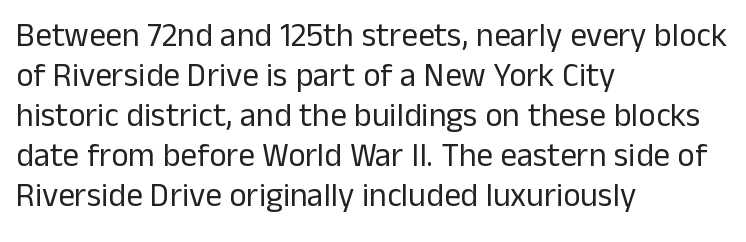
The image shows 33 px regular-weight sans-serif type, upright; set left-aligned, line spacing 1.21x, normal letter spacing, not underlined; low stroke contrast and a medium x-height.
